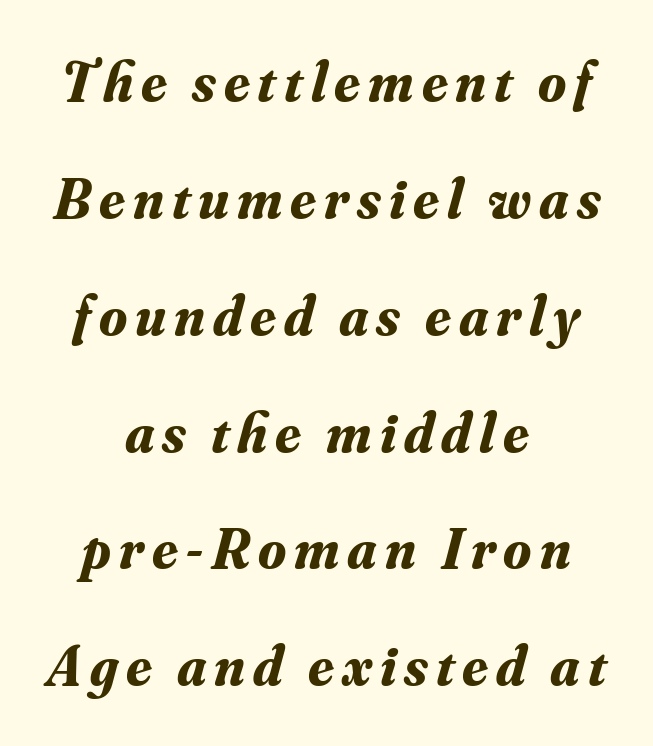
The image shows 57 px bold serif type, italic (leaning right); set centered, loose line spacing (2.05x), not underlined; medium stroke contrast and a small x-height.
